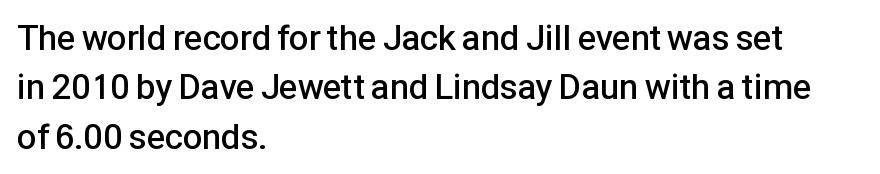
Q: Is the text bold? A: Semi-bold.
Q: Is the text italic (slanted)? A: No, it is upright.
Q: Is the typeface a serif or a sans-serif typeface? A: Sans-serif.
Q: Is the text underlined? A: No.
Q: How is the paragraph aligned? A: Left-aligned.
Q: Is the spacing between letters normal or unusually wide? A: Normal.
Q: Is the spacing between lines tight, normal or loose? A: Normal.
Q: Width (condensed, normal, or wide)? A: Normal.
Q: Stroke contrast? A: Low.
Q: x-height? A: Medium.
Q: Monospaced? A: No.
